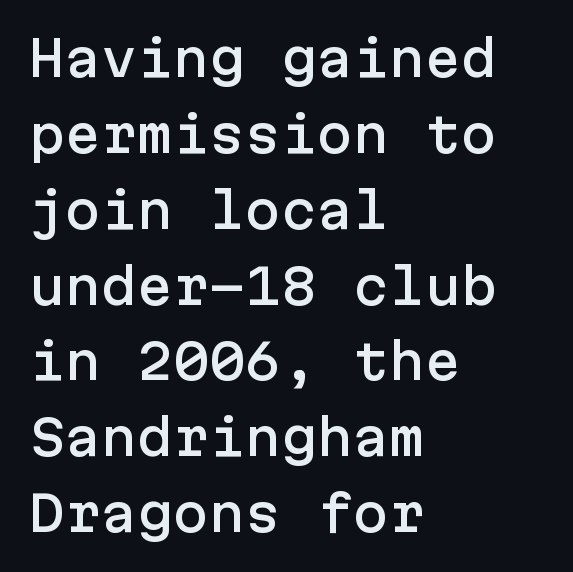
The image shows 48 px sans-serif type, upright; set left-aligned, normal line spacing (1.58x), normal letter spacing, not underlined; low stroke contrast and a medium x-height.
